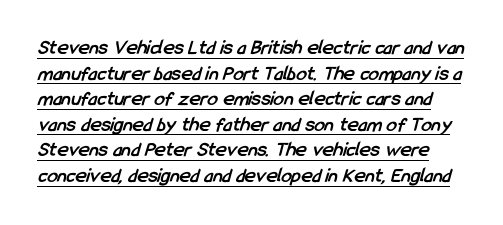
A typesetter would call this zero additional tracking. Typographic density is high because the face is bold. Honestly, the underline is the first thing you notice here.
